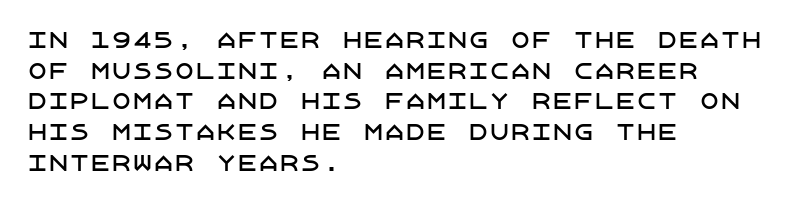
{"italic": "no", "underline": "no", "align": "left", "line_spacing": "normal", "line_spacing_ratio": 1.46, "letter_spacing": "normal", "letter_spacing_em": 0.0, "glyph_px": 21}
